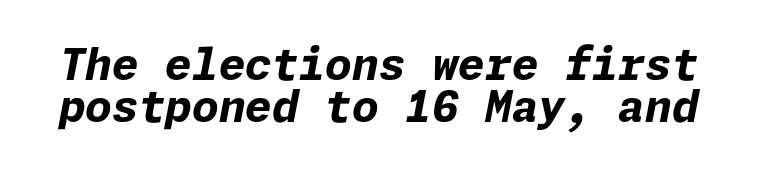
Q: Is the text bold? A: Yes.
Q: Is the text italic (slanted)? A: Yes, it leans right by about 11 degrees.
Q: Is the text underlined? A: No.
Q: Is the spacing between letters normal or unusually wide? A: Normal.
Q: Is the spacing between lines tight, normal or loose? A: Tight.
Q: Width (condensed, normal, or wide)? A: Normal.
Q: Stroke contrast? A: Low.
Q: x-height? A: Medium.
